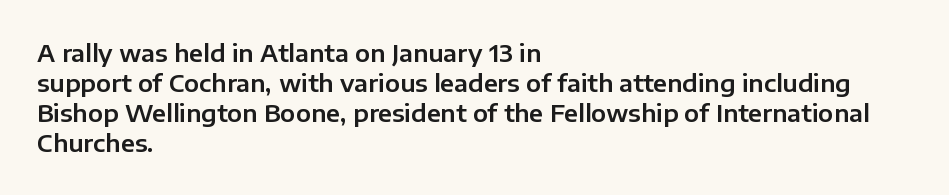
Q: Is the text italic (slanted)? A: No, it is upright.
Q: Is the text underlined? A: No.
Q: How is the paragraph aligned? A: Left-aligned.
Q: Is the spacing between letters normal or unusually wide? A: Normal.
Q: Is the spacing between lines tight, normal or loose? A: Normal.
